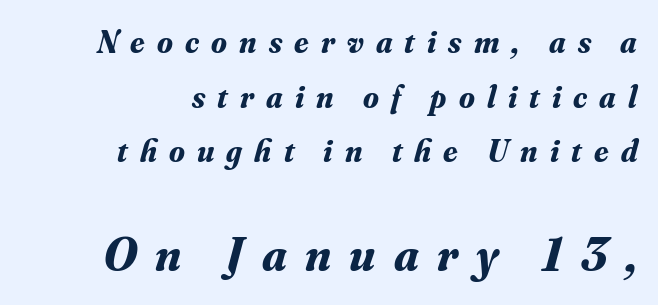
Look at the glyph heights: the lower group is clearly the bigger setting. The letters advance in unequal steps, a hallmark of proportional type. The passage shown is typeset with a serif family. You can tell it's italic because the verticals aren't actually vertical. These lines have a slow, spaced-out rhythm from letter to letter. The lines in this sample share a right terminus and differ only in where they begin.
